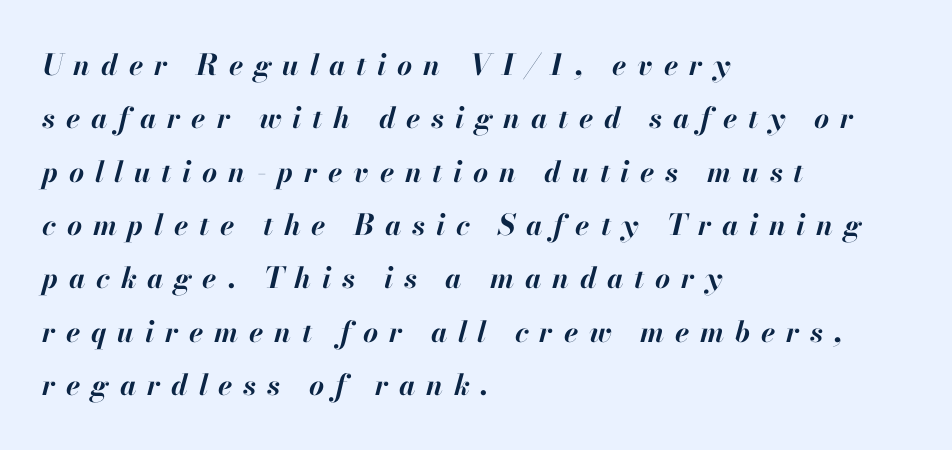
Q: Is the text bold? A: Yes.
Q: Is the text italic (slanted)? A: Yes, it leans right by about 13 degrees.
Q: Is the text underlined? A: No.
Q: How is the paragraph aligned? A: Left-aligned.
Q: Is the spacing between letters normal or unusually wide? A: Unusually wide.
Q: Width (condensed, normal, or wide)? A: Normal.
Q: Stroke contrast? A: High.
Q: x-height? A: Small.
Q: Monospaced? A: No.
